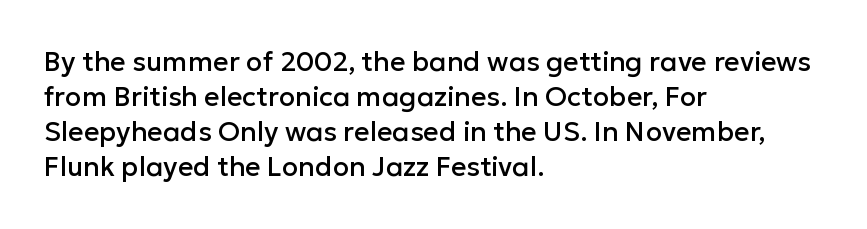
Q: Is the text italic (slanted)? A: No, it is upright.
Q: Is the text underlined? A: No.
Q: How is the paragraph aligned? A: Left-aligned.
Q: Is the spacing between letters normal or unusually wide? A: Normal.
Q: Is the spacing between lines tight, normal or loose? A: Normal.
